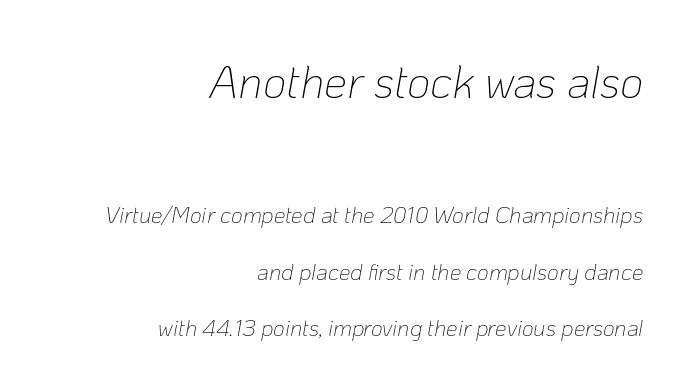
{"italic": "yes", "lean": "right", "slant_degrees": 10, "bold": "no", "weight": "thin", "width": "normal", "stroke_contrast": "low", "x_height": "medium", "monospaced": "no", "underline": "no", "align": "right", "line_spacing": "loose", "line_spacing_ratio": 2.45, "letter_spacing": "normal", "letter_spacing_em": 0.0, "larger_block": "first", "size_ratio": 2.0, "glyph_px": 46}
